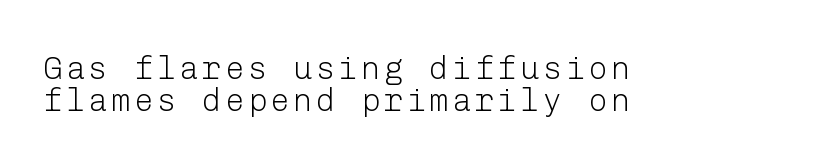
Letterform terminals end flat and unadorned throughout the passage. Type without underlining. The passage is arranged the way most books set body copy — flush left. Tightly led — the rows are bunched.
